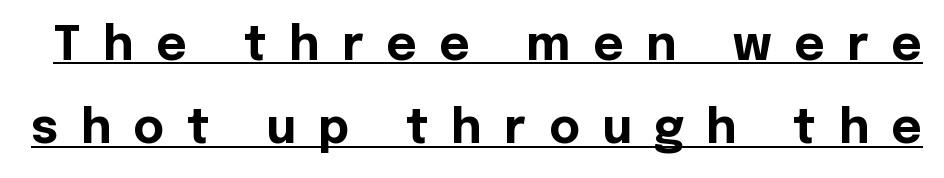
The image shows 47 px bold sans-serif type, upright; set line spacing 1.77x, unusually wide letter spacing (+0.48 em), underlined; a medium x-height.
